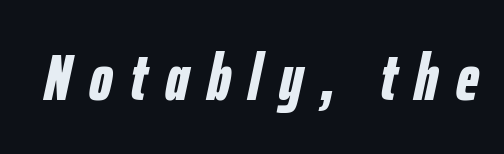
{"italic": "yes", "lean": "right", "slant_degrees": 12, "bold": "yes", "weight": "bold", "width": "condensed", "stroke_contrast": "low", "x_height": "medium", "monospaced": "no", "underline": "no", "letter_spacing": "wide", "letter_spacing_em": 0.27, "glyph_px": 66}
